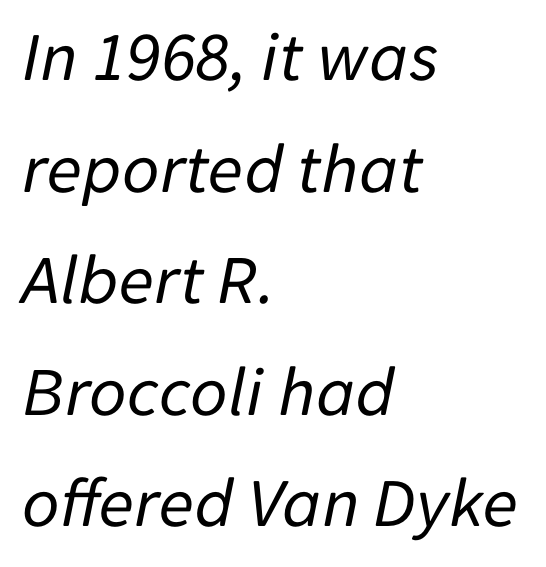
Q: Is the text bold? A: No.
Q: Is the text italic (slanted)? A: Yes, it leans right by about 11 degrees.
Q: Is the text underlined? A: No.
Q: How is the paragraph aligned? A: Left-aligned.
Q: Is the spacing between letters normal or unusually wide? A: Normal.
Q: Is the spacing between lines tight, normal or loose? A: Normal.
Q: Width (condensed, normal, or wide)? A: Normal.
Q: Stroke contrast? A: Low.
Q: x-height? A: Medium.
Q: Monospaced? A: No.
